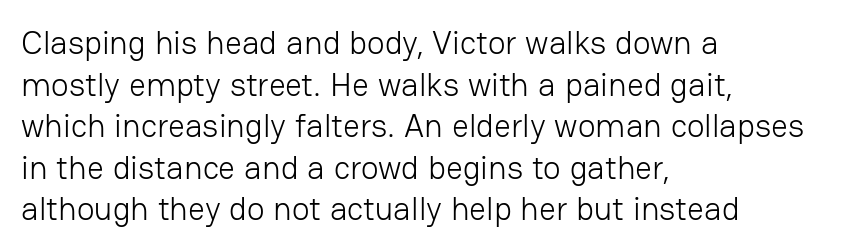
Q: Is the text bold? A: No.
Q: Is the text italic (slanted)? A: No, it is upright.
Q: Is the typeface a serif or a sans-serif typeface? A: Sans-serif.
Q: Is the text underlined? A: No.
Q: How is the paragraph aligned? A: Left-aligned.
Q: Is the spacing between letters normal or unusually wide? A: Normal.
Q: Is the spacing between lines tight, normal or loose? A: Normal.
Q: Width (condensed, normal, or wide)? A: Normal.
Q: Stroke contrast? A: Low.
Q: x-height? A: Medium.
Q: Monospaced? A: No.
